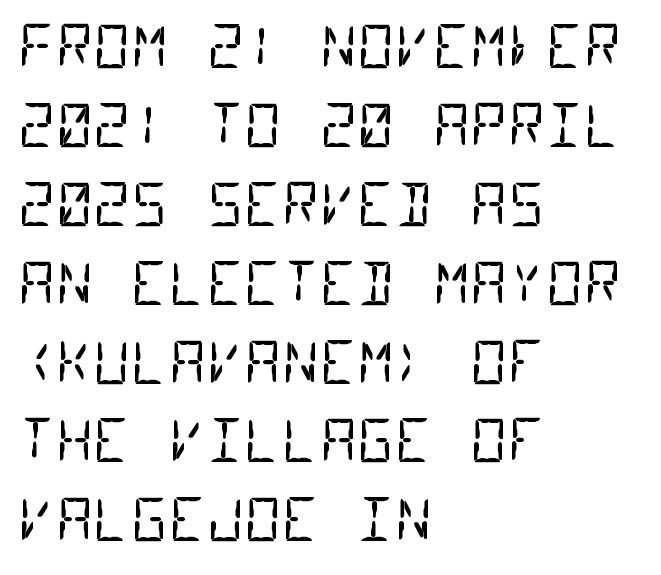
The image shows 58 px regular-weight, condensed sans-serif type, monospaced; set left-aligned, normal line spacing (1.36x), normal letter spacing, not underlined; low stroke contrast and a large x-height.
